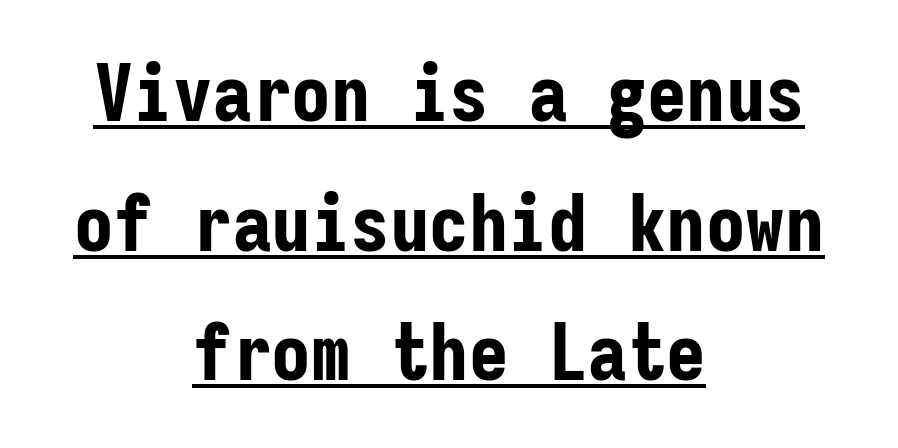
The image shows 79 px bold, condensed sans-serif type, upright, monospaced; set centered, normal line spacing (1.64x), normal letter spacing, underlined; low stroke contrast and a medium x-height.
